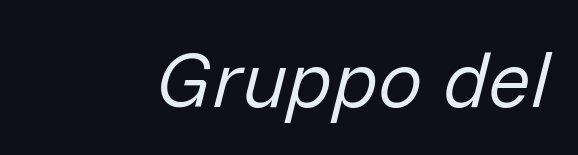
The image shows 79 px regular-weight type, italic (leaning right); set normal letter spacing, not underlined; low stroke contrast and a medium x-height.
